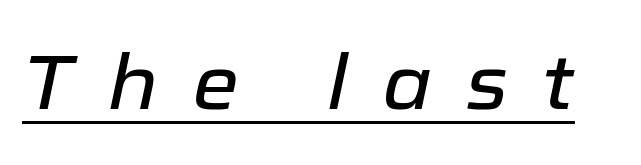
Looks like regular typesetting: each glyph gets only the width it needs. Tracking value appears strongly positive — letters spread wide. The axis of the letterforms is tilted away from vertical. In designer terms, the underline attribute is active on this setting.
